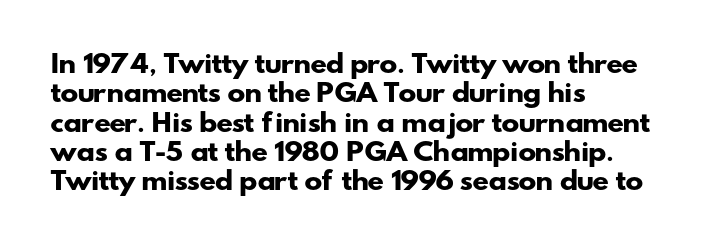
Left-aligned paragraph, ragged on the right. This is heavy type, rendered in bold. Letter spacing: default. The strip under each line holds only bare page.
